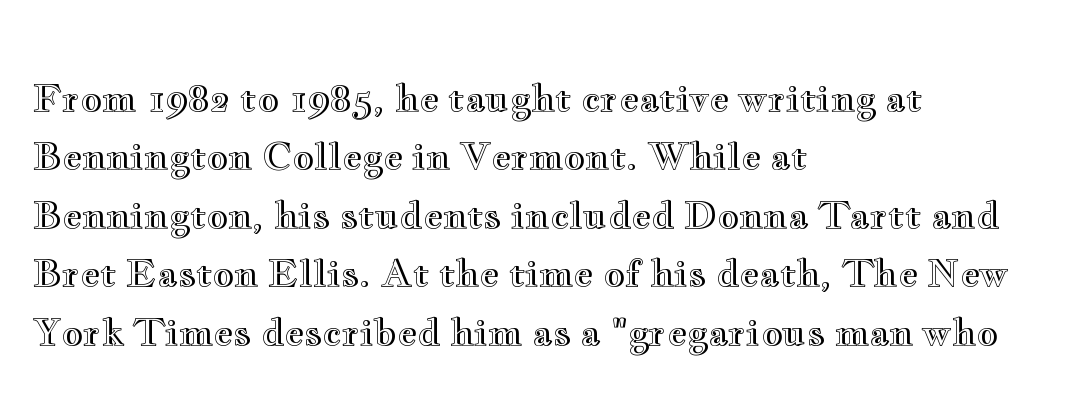
The image shows 37 px wide type, upright; set left-aligned, normal line spacing (1.58x), normal letter spacing, not underlined; a small x-height.
